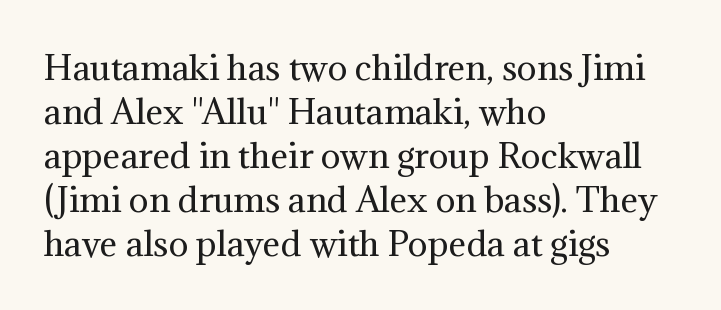
Designer's note — italics off, roman on. The rendering uses a moderate line-height, typical for paragraphs. Type style note: has serifs. The weight tops out at a normal text grade. The letterforms sit shoulder to shoulder at normal distance.
